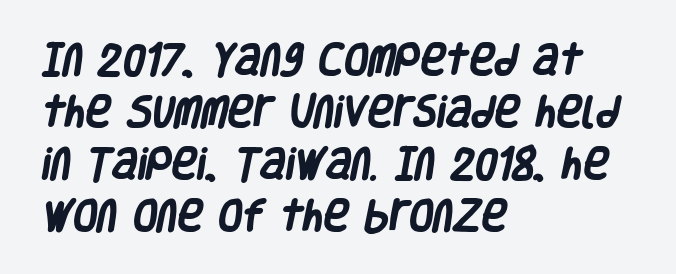
Q: Is the text bold? A: Yes.
Q: Is the typeface a serif or a sans-serif typeface? A: Sans-serif.
Q: Is the text underlined? A: No.
Q: How is the paragraph aligned? A: Left-aligned.
Q: Is the spacing between letters normal or unusually wide? A: Normal.
Q: Is the spacing between lines tight, normal or loose? A: Normal.
Q: Width (condensed, normal, or wide)? A: Condensed.
Q: Stroke contrast? A: Low.
Q: x-height? A: Large.
Q: Monospaced? A: No.
